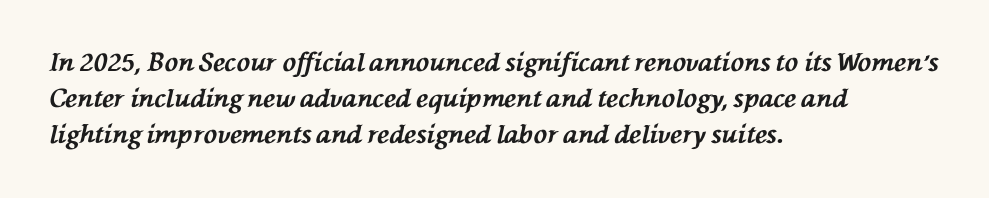
The image shows 25 px bold type, italic (leaning left); set left-aligned, normal line spacing (1.44x), normal letter spacing, not underlined.
